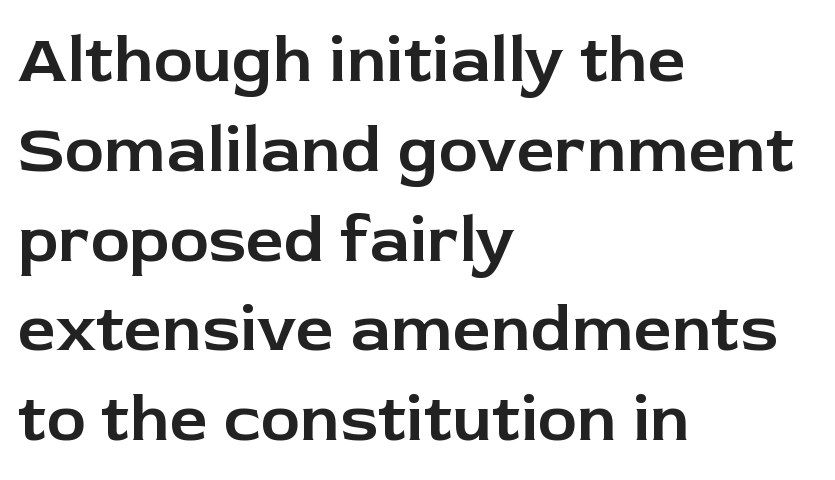
The image shows 67 px sans-serif type, upright; set left-aligned, normal line spacing (1.34x), normal letter spacing, not underlined; low stroke contrast and a medium x-height.
